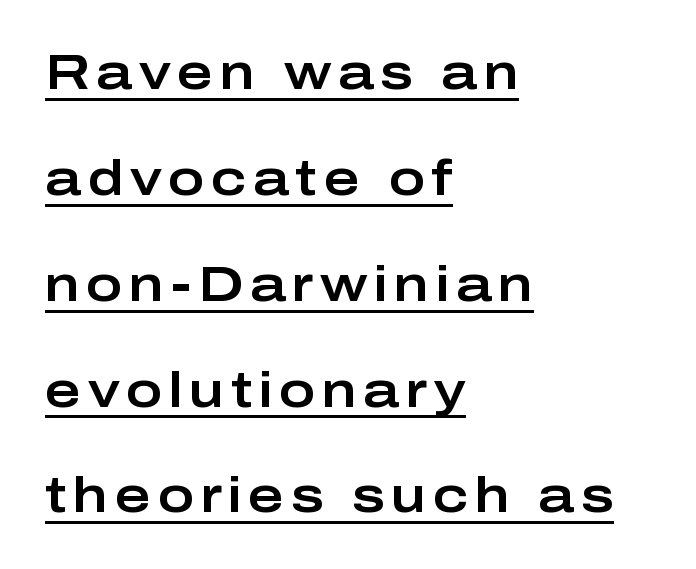
{"serif": "no", "italic": "no", "width": "wide", "stroke_contrast": "low", "x_height": "medium", "monospaced": "no", "underline": "yes", "align": "left", "line_spacing": "loose", "line_spacing_ratio": 2.16, "glyph_px": 49}
